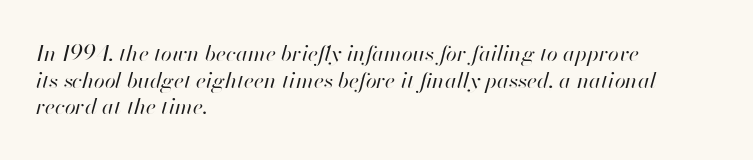
Q: Is the text bold? A: No.
Q: Is the text italic (slanted)? A: Yes, it leans right by about 13 degrees.
Q: Is the text underlined? A: No.
Q: How is the paragraph aligned? A: Left-aligned.
Q: Is the spacing between letters normal or unusually wide? A: Normal.
